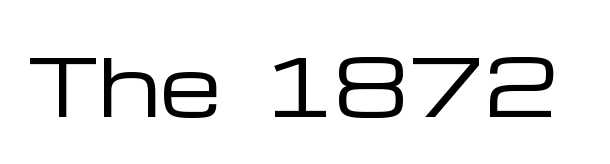
The image shows 78 px regular-weight, wide sans-serif type, upright; set normal letter spacing, not underlined; low stroke contrast and a medium x-height.
